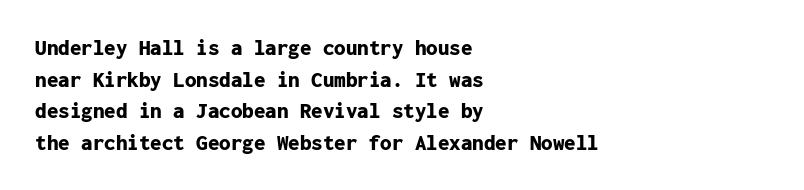
{"italic": "no", "bold": "yes", "underline": "no", "align": "left", "line_spacing": "normal", "line_spacing_ratio": 1.37, "letter_spacing": "normal", "letter_spacing_em": 0.0, "glyph_px": 23}
